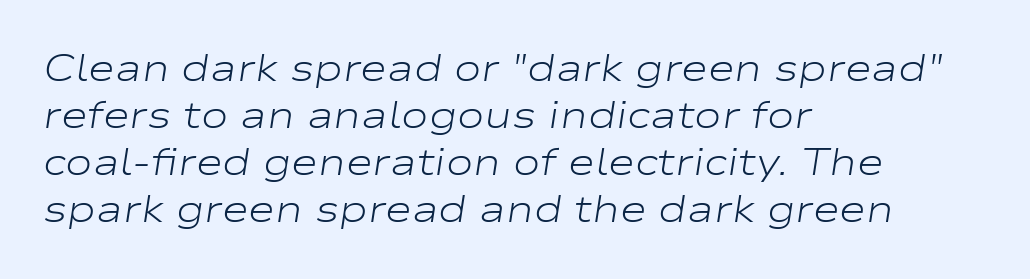
Plain, unruled lines of type. Would a proofreader flag this as italicized? Yes. The typeface has the unassuming heft of standard copy or less. This sample is left-justified, so line endings fall wherever the words run out. These lines are rendered in a variable-pitch font.
